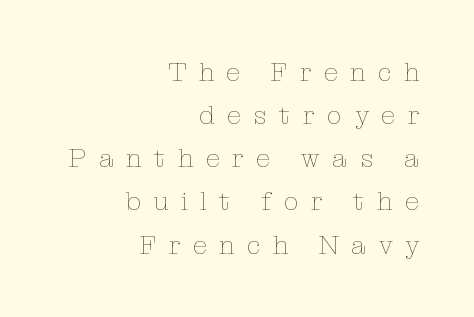
{"italic": "no", "bold": "no", "underline": "no", "align": "right", "line_spacing": "normal", "line_spacing_ratio": 1.66, "letter_spacing": "wide", "letter_spacing_em": 0.48, "glyph_px": 26}
